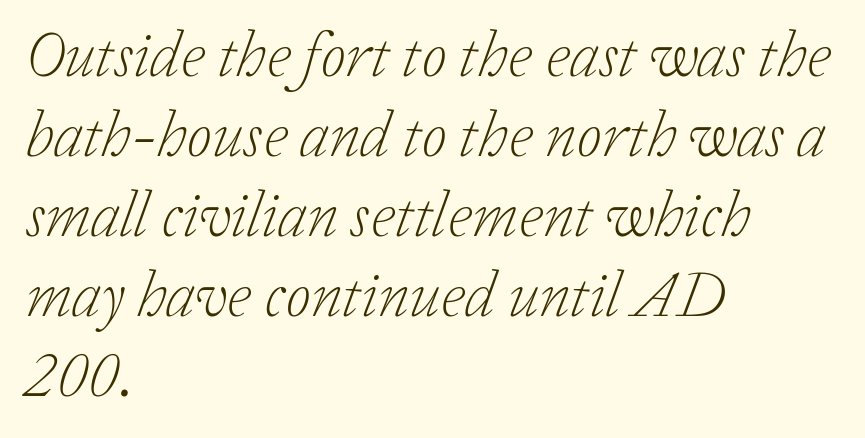
The image shows 65 px light serif type, italic (leaning right); set left-aligned, line spacing 1.23x, normal letter spacing, not underlined; low stroke contrast and a medium x-height.
